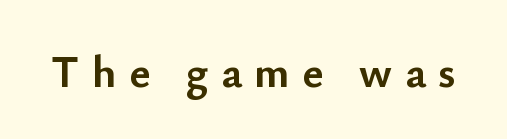
Q: Is the text bold? A: Yes.
Q: Is the text italic (slanted)? A: No, it is upright.
Q: Is the typeface a serif or a sans-serif typeface? A: Sans-serif.
Q: Is the text underlined? A: No.
Q: Is the spacing between letters normal or unusually wide? A: Unusually wide.
Q: Width (condensed, normal, or wide)? A: Normal.
Q: Stroke contrast? A: Low.
Q: x-height? A: Small.
Q: Monospaced? A: No.
